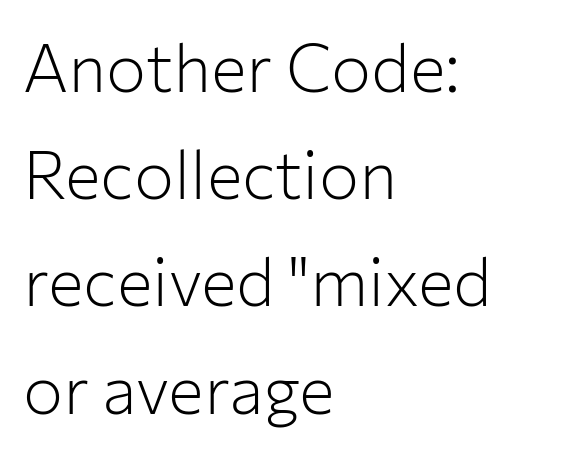
Q: Is the text bold? A: No.
Q: Is the text italic (slanted)? A: No, it is upright.
Q: Is the typeface a serif or a sans-serif typeface? A: Sans-serif.
Q: Is the text underlined? A: No.
Q: How is the paragraph aligned? A: Left-aligned.
Q: Is the spacing between letters normal or unusually wide? A: Normal.
Q: Is the spacing between lines tight, normal or loose? A: Normal.
Q: Width (condensed, normal, or wide)? A: Normal.
Q: Stroke contrast? A: Low.
Q: x-height? A: Medium.
Q: Monospaced? A: No.
